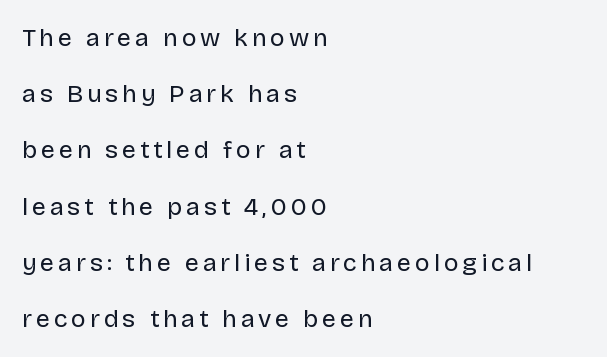
The image shows 25 px text type, upright; set left-aligned, loose line spacing (2.25x), not underlined.
